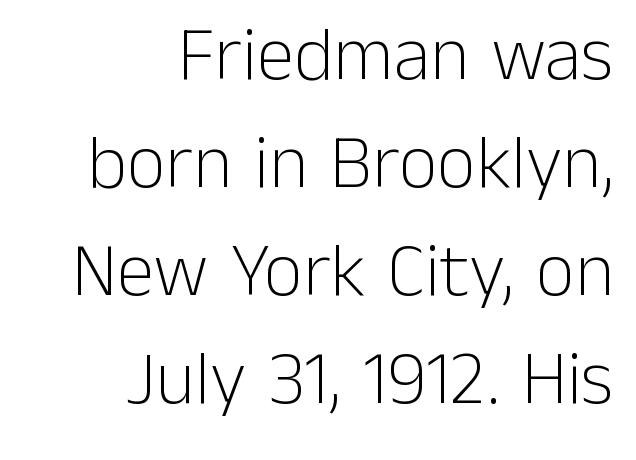
The image shows 76 px light sans-serif type, upright; set right-aligned, normal line spacing (1.42x), normal letter spacing, not underlined; low stroke contrast and a medium x-height.
